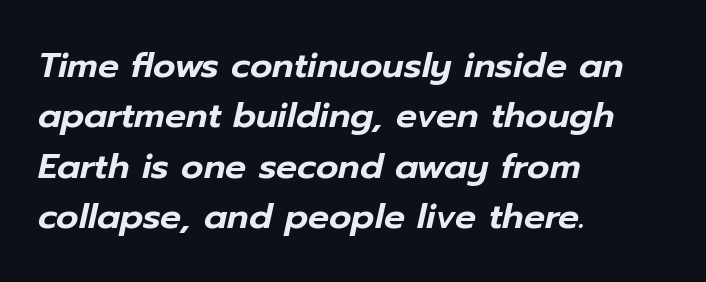
{"italic": "yes", "lean": "right", "slant_degrees": 12, "width": "normal", "stroke_contrast": "low", "x_height": "medium", "monospaced": "no", "underline": "no", "align": "left", "line_spacing": "normal", "line_spacing_ratio": 1.44, "letter_spacing": "normal", "letter_spacing_em": 0.0, "glyph_px": 35}
